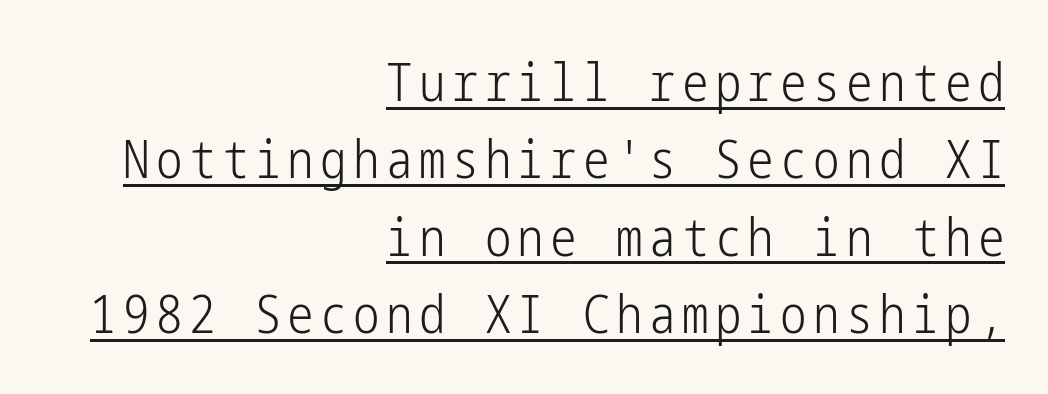
The image shows 53 px light, condensed sans-serif type, upright; set right-aligned, normal line spacing (1.46x), underlined; low stroke contrast and a medium x-height.
